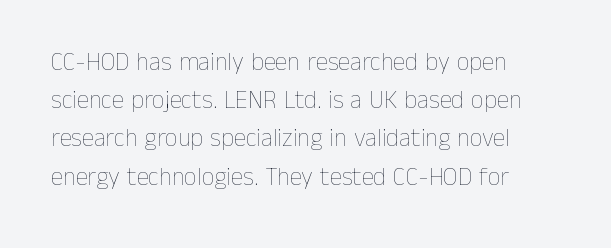
{"italic": "no", "bold": "no", "underline": "no", "align": "left", "line_spacing": "normal", "line_spacing_ratio": 1.53, "letter_spacing": "normal", "letter_spacing_em": 0.0, "glyph_px": 25}
